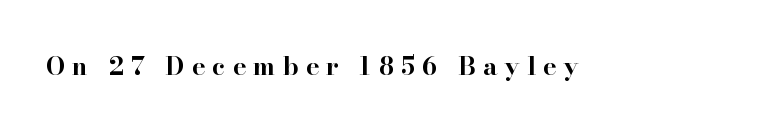
The image shows 25 px bold type, upright; set unusually wide letter spacing (+0.29 em), not underlined.
